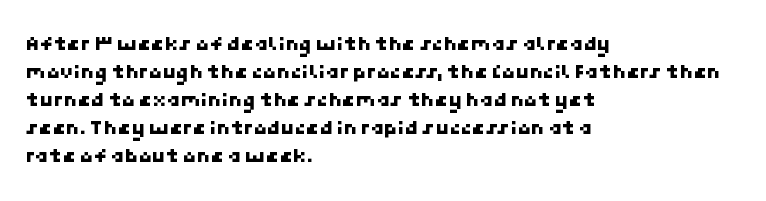
Q: Is the text underlined? A: No.
Q: How is the paragraph aligned? A: Left-aligned.
Q: Is the spacing between letters normal or unusually wide? A: Normal.
Q: Is the spacing between lines tight, normal or loose? A: Normal.
